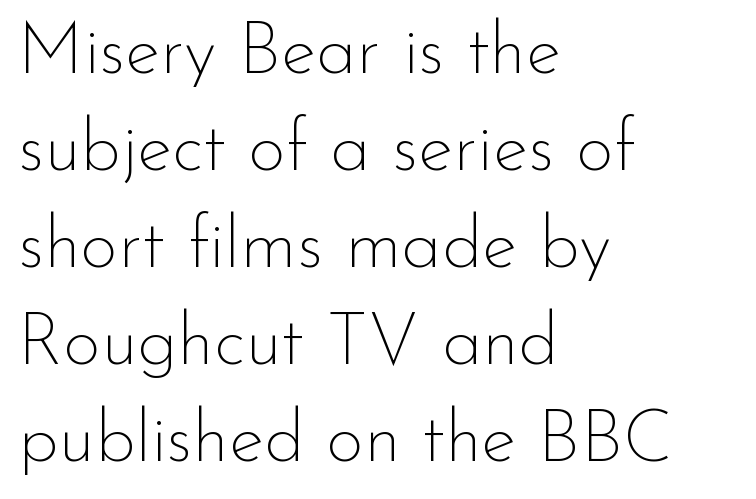
{"serif": "no", "italic": "no", "bold": "no", "weight": "thin", "width": "normal", "stroke_contrast": "low", "x_height": "small", "monospaced": "no", "underline": "no", "align": "left", "line_spacing": "normal", "line_spacing_ratio": 1.33, "letter_spacing": "normal", "letter_spacing_em": 0.0, "glyph_px": 73}
